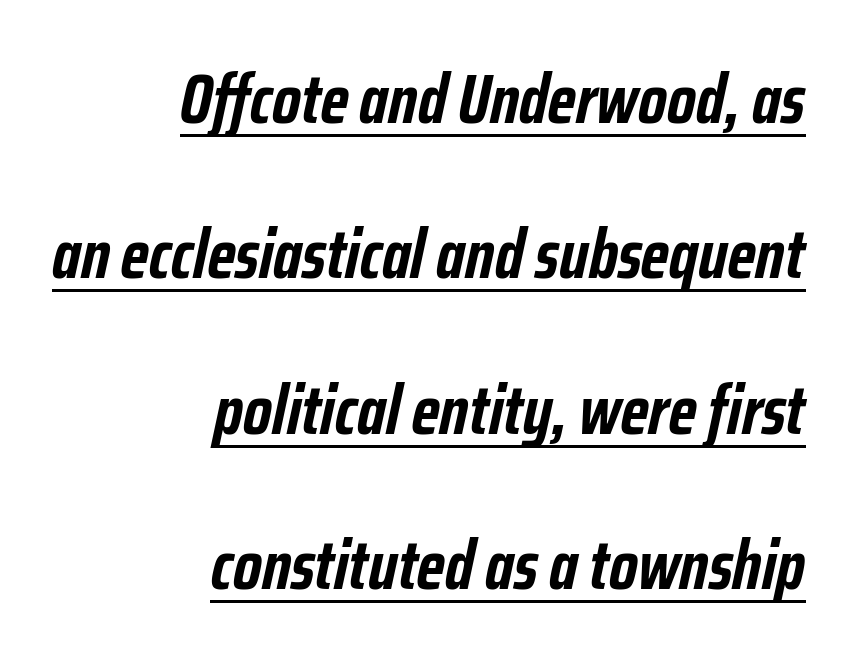
Each letter keeps its own natural width here, so spacing adapts to shape. In designer terms, the underline attribute is active on this setting. A typesetter would mark this as italic. Nothing unusual about the tracking: characters are spaced as the font intends. Students, this is bold: see how much ink each stroke carries. Notice the wide empty band between every row — that's loose leading.
